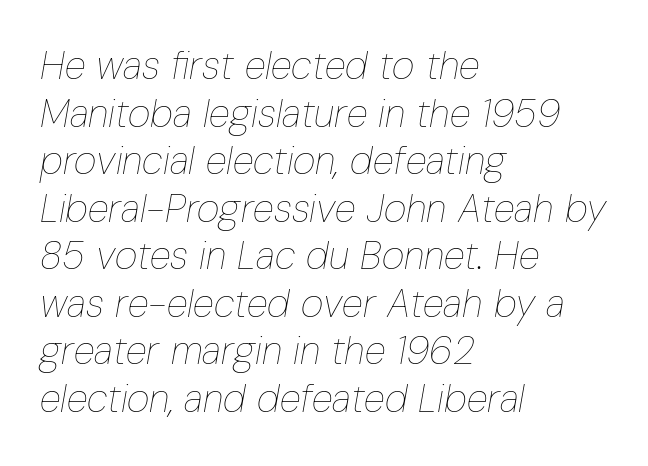
The image shows 39 px thin, condensed type, italic (leaning right); set left-aligned, line spacing 1.22x, normal letter spacing, not underlined; low stroke contrast and a medium x-height.
